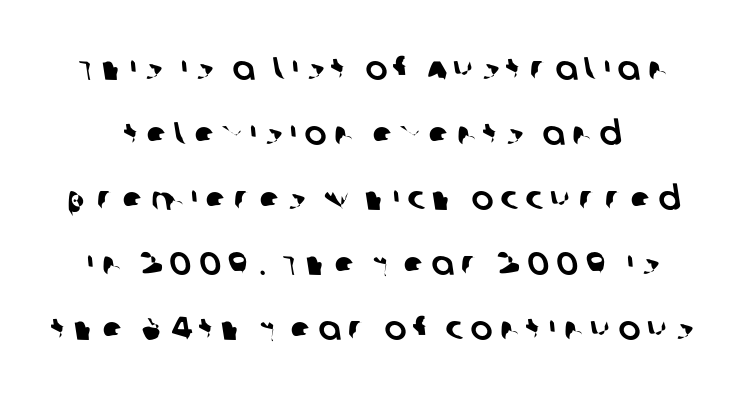
The image shows 33 px sans-serif type; set loose line spacing (1.97x), unusually wide letter spacing (+0.22 em), not underlined; low stroke contrast and a large x-height.
